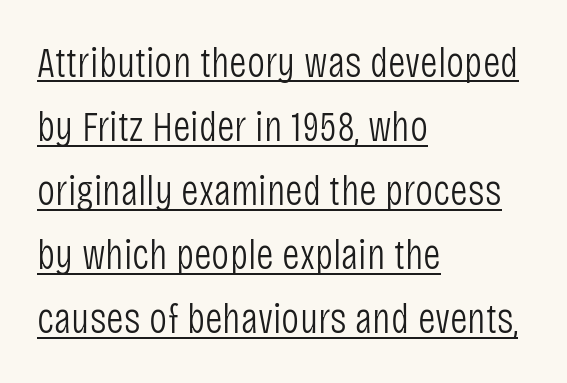
The image shows 43 px light, condensed sans-serif type, upright; set left-aligned, normal line spacing (1.49x), normal letter spacing, underlined; low stroke contrast and a large x-height.
